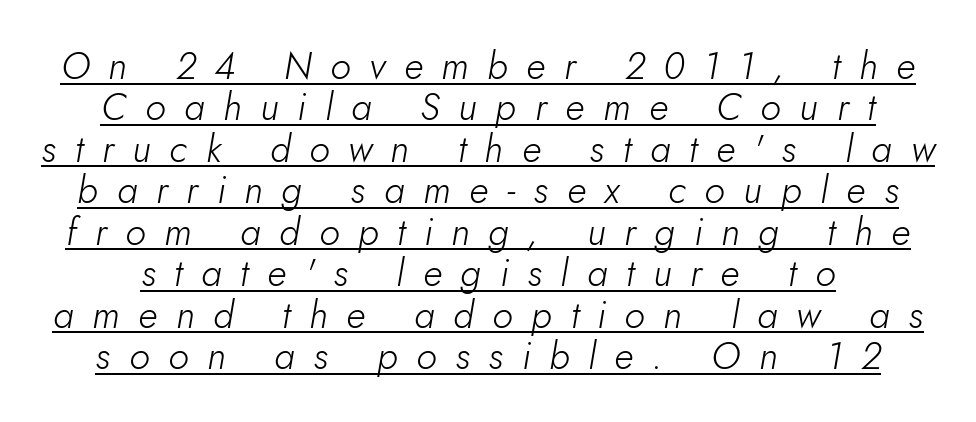
Q: Is the text bold? A: No.
Q: Is the text italic (slanted)? A: Yes, it leans right by about 10 degrees.
Q: Is the text underlined? A: Yes.
Q: Is the spacing between letters normal or unusually wide? A: Unusually wide.
Q: Is the spacing between lines tight, normal or loose? A: Tight.
Q: Width (condensed, normal, or wide)? A: Normal.
Q: Stroke contrast? A: Low.
Q: x-height? A: Small.
Q: Monospaced? A: No.
